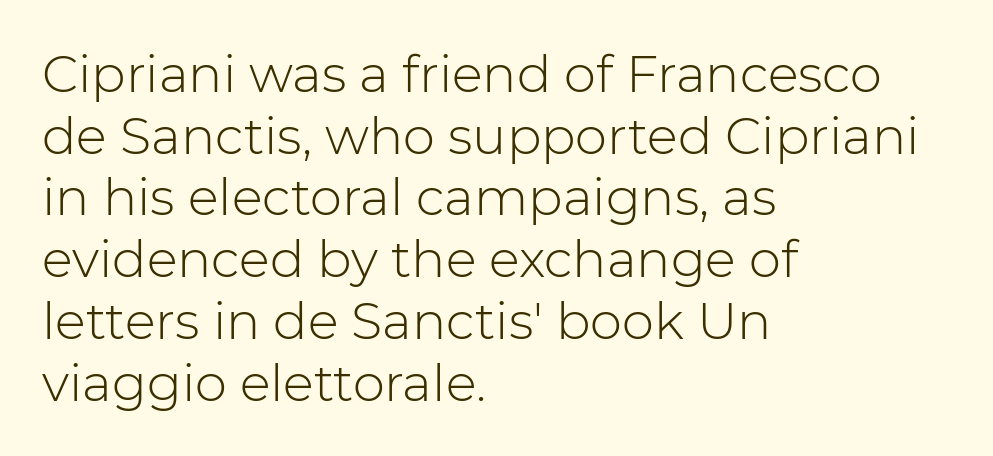
The image shows 51 px light sans-serif type, upright; set left-aligned, line spacing 1.21x, normal letter spacing, not underlined; low stroke contrast and a medium x-height.
